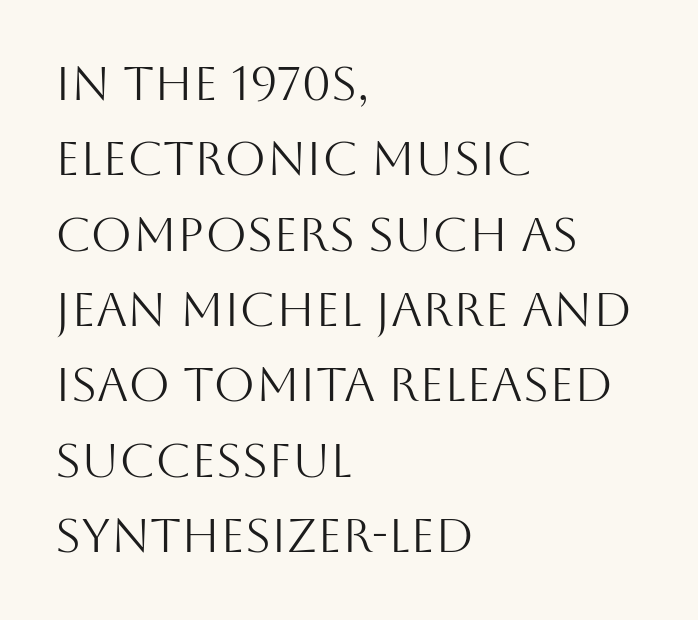
The image shows 48 px light sans-serif type, upright; set left-aligned, normal line spacing (1.57x), normal letter spacing, not underlined; medium stroke contrast and a large x-height.
